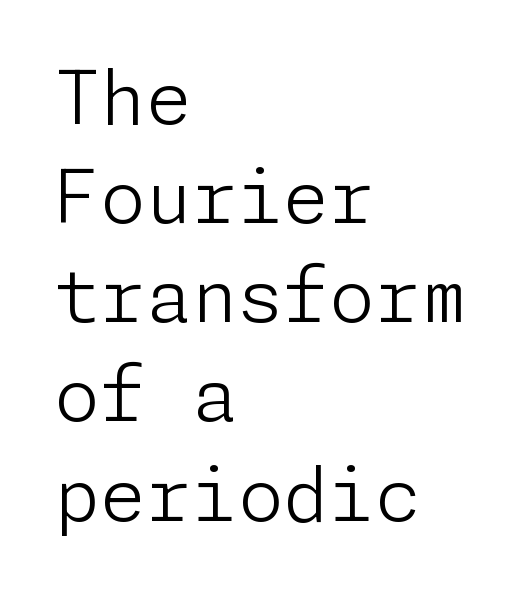
Q: Is the text bold? A: No.
Q: Is the text italic (slanted)? A: No, it is upright.
Q: Is the typeface a serif or a sans-serif typeface? A: Sans-serif.
Q: Is the text underlined? A: No.
Q: How is the paragraph aligned? A: Left-aligned.
Q: Is the spacing between letters normal or unusually wide? A: Normal.
Q: Is the spacing between lines tight, normal or loose? A: Normal.
Q: Width (condensed, normal, or wide)? A: Normal.
Q: Stroke contrast? A: Low.
Q: x-height? A: Medium.
